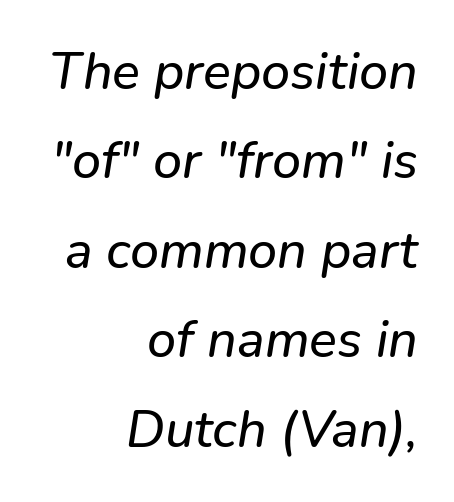
Q: Is the typeface a serif or a sans-serif typeface? A: Sans-serif.
Q: Is the text underlined? A: No.
Q: How is the paragraph aligned? A: Right-aligned.
Q: Is the spacing between letters normal or unusually wide? A: Normal.
Q: Width (condensed, normal, or wide)? A: Normal.
Q: Stroke contrast? A: Low.
Q: x-height? A: Medium.
Q: Monospaced? A: No.
